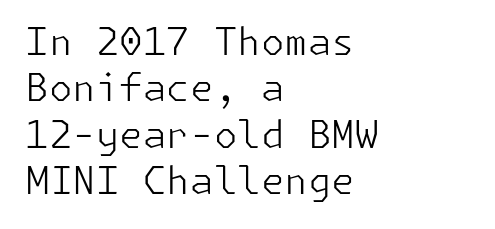
{"serif": "no", "italic": "no", "bold": "no", "weight": "light", "width": "normal", "stroke_contrast": "low", "x_height": "medium", "underline": "no", "align": "left", "line_spacing_ratio": 1.22, "letter_spacing": "normal", "letter_spacing_em": 0.0, "glyph_px": 38}
